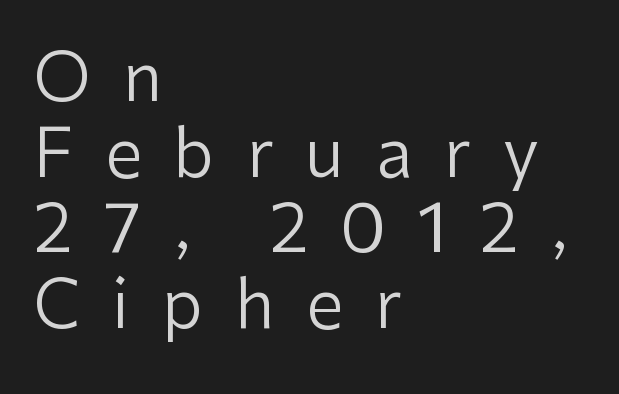
{"serif": "no", "italic": "no", "bold": "no", "weight": "regular", "width": "normal", "stroke_contrast": "low", "x_height": "medium", "monospaced": "no", "underline": "no", "align": "left", "line_spacing": "tight", "line_spacing_ratio": 1.13, "letter_spacing": "wide", "letter_spacing_em": 0.47, "glyph_px": 67}
